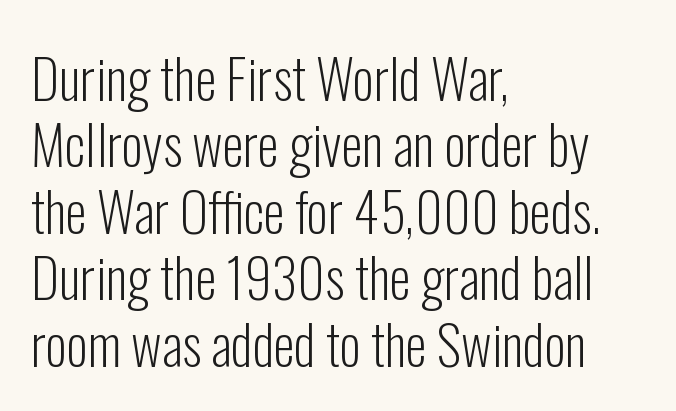
The image shows 54 px light, condensed sans-serif type, upright; set left-aligned, line spacing 1.23x, normal letter spacing, not underlined; low stroke contrast and a medium x-height.
